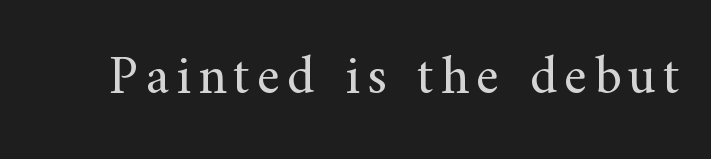
{"serif": "yes", "italic": "no", "bold": "no", "weight": "regular", "width": "normal", "stroke_contrast": "medium", "x_height": "small", "monospaced": "no", "underline": "no", "glyph_px": 55}
